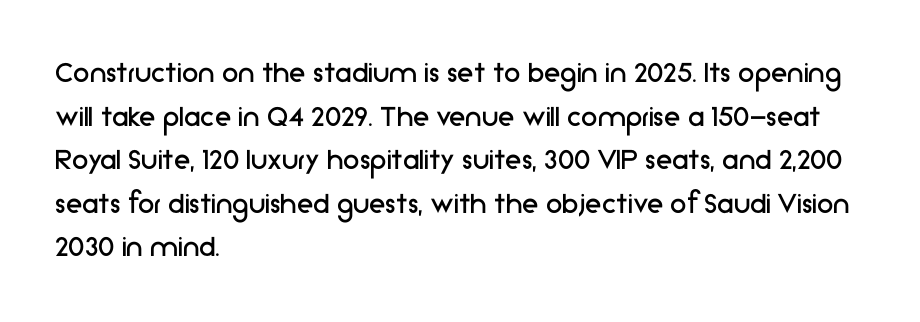
{"serif": "no", "italic": "no", "bold": "no", "weight": "regular", "width": "normal", "stroke_contrast": "low", "x_height": "medium", "monospaced": "no", "underline": "no", "align": "left", "line_spacing": "normal", "line_spacing_ratio": 1.32, "letter_spacing": "normal", "letter_spacing_em": 0.0, "glyph_px": 33}
